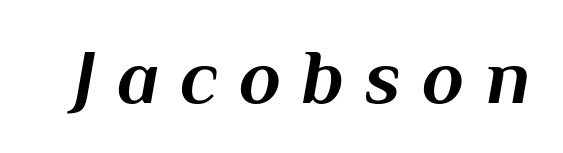
In terms of weight, the rendering is a true, heavy bold. This rendering widens character spacing well past its baseline value. Beneath every word, the page is bare. Yep, that's italic — everything's leaning. The rendering uses natural spacing where letterforms have individual widths.
